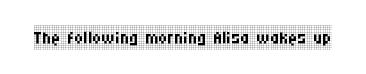
Q: Is the text bold? A: No.
Q: Is the text italic (slanted)? A: No, it is upright.
Q: Is the text underlined? A: No.
Q: Is the spacing between letters normal or unusually wide? A: Normal.
